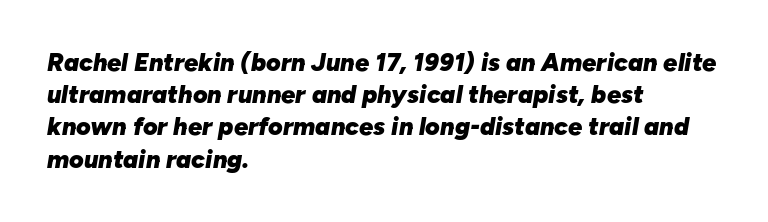
Q: Is the text bold? A: Yes.
Q: Is the text italic (slanted)? A: Yes, it leans right by about 10 degrees.
Q: Is the text underlined? A: No.
Q: How is the paragraph aligned? A: Left-aligned.
Q: Is the spacing between letters normal or unusually wide? A: Normal.
Q: Is the spacing between lines tight, normal or loose? A: Normal.
